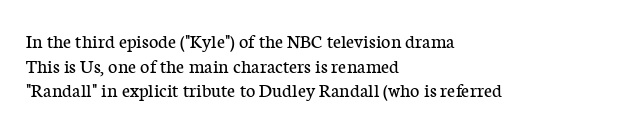
{"italic": "no", "bold": "no", "underline": "no", "align": "left", "line_spacing_ratio": 1.23, "letter_spacing": "normal", "letter_spacing_em": 0.0, "glyph_px": 20}
